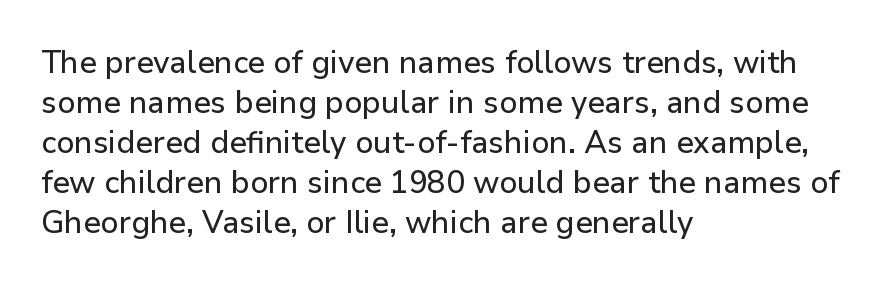
Q: Is the text italic (slanted)? A: No, it is upright.
Q: Is the typeface a serif or a sans-serif typeface? A: Sans-serif.
Q: Is the text underlined? A: No.
Q: How is the paragraph aligned? A: Left-aligned.
Q: Is the spacing between letters normal or unusually wide? A: Normal.
Q: Is the spacing between lines tight, normal or loose? A: Normal.
Q: Width (condensed, normal, or wide)? A: Normal.
Q: Stroke contrast? A: Low.
Q: x-height? A: Medium.
Q: Monospaced? A: No.
